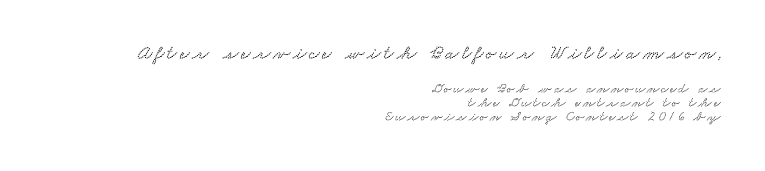
The lines are packed closely together with very little leading. If you drew a ruler down the right edge, every line would touch it. Here the first block reads like a headline and the second like body copy. Descenders hang freely into open space.
